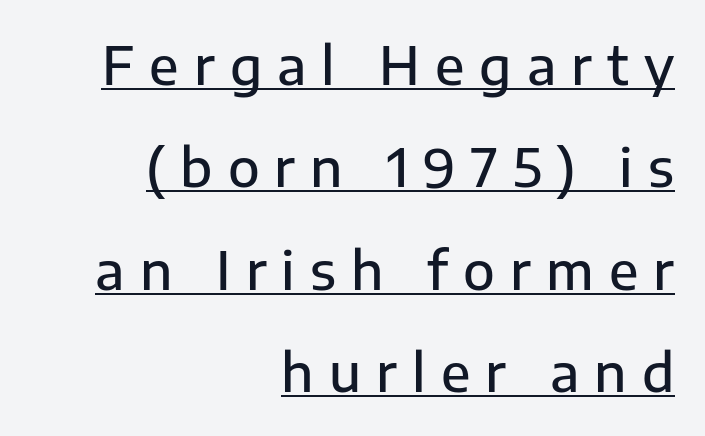
The horizontal fit of the characters is loose and conspicuously gappy. Rendered with straight, roman letterforms. The designer dialed line spacing up above the default. A rule runs beneath these lines of type.
